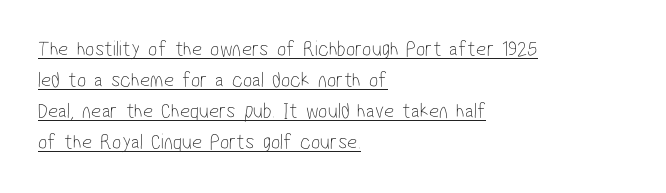
{"bold": "no", "underline": "yes", "align": "left", "line_spacing": "normal", "line_spacing_ratio": 1.41, "letter_spacing": "normal", "letter_spacing_em": 0.0, "glyph_px": 22}
